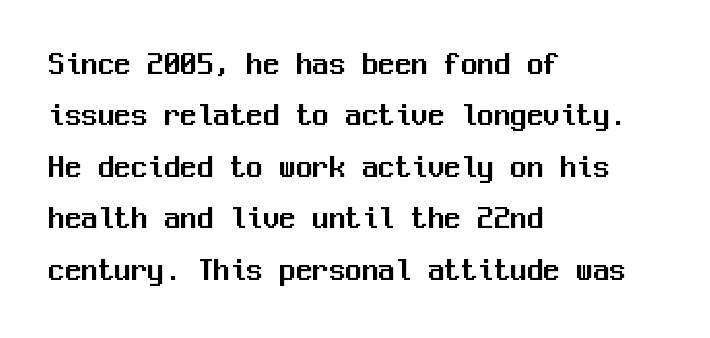
Q: Is the text italic (slanted)? A: No, it is upright.
Q: Is the typeface a serif or a sans-serif typeface? A: Sans-serif.
Q: Is the text underlined? A: No.
Q: How is the paragraph aligned? A: Left-aligned.
Q: Is the spacing between letters normal or unusually wide? A: Normal.
Q: Is the spacing between lines tight, normal or loose? A: Normal.
Q: Width (condensed, normal, or wide)? A: Normal.
Q: Stroke contrast? A: Medium.
Q: x-height? A: Medium.
Q: Monospaced? A: Yes.
